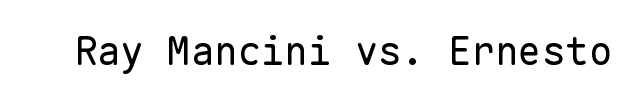
The image shows 39 px regular-weight sans-serif type, upright, monospaced; set normal letter spacing, not underlined; low stroke contrast and a medium x-height.
